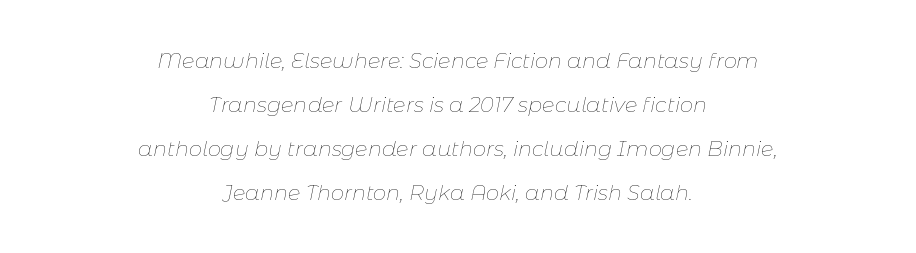
{"italic": "yes", "lean": "right", "slant_degrees": 11, "bold": "no", "underline": "no", "align": "center", "line_spacing": "loose", "line_spacing_ratio": 2.09, "letter_spacing": "normal", "letter_spacing_em": 0.0, "glyph_px": 21}
